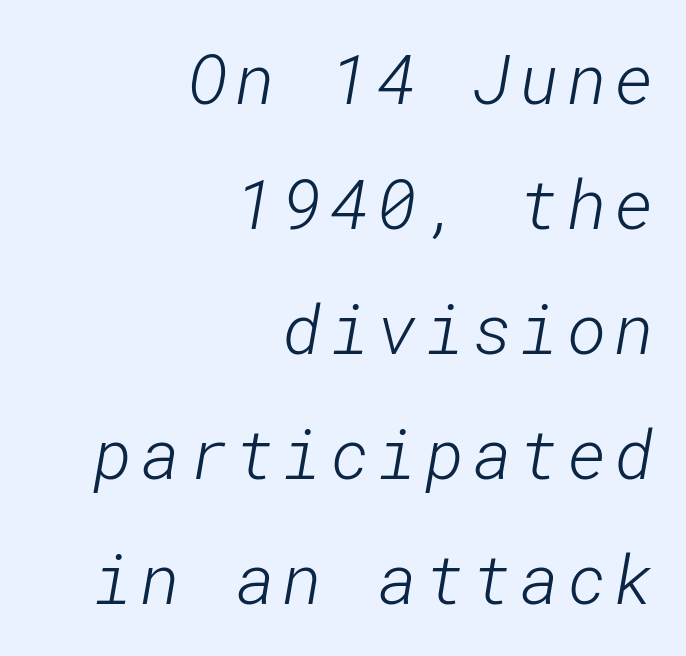
{"serif": "no", "bold": "no", "weight": "light", "width": "normal", "stroke_contrast": "low", "x_height": "medium", "underline": "no", "align": "right", "line_spacing_ratio": 1.84, "glyph_px": 68}
